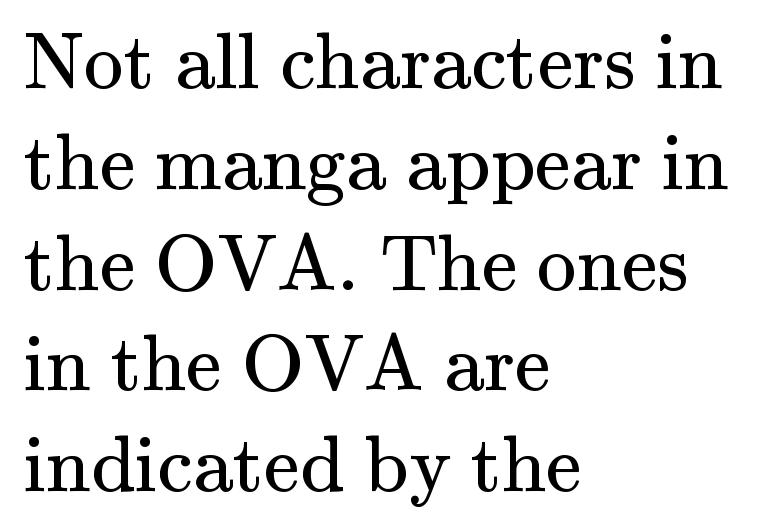
The image shows 80 px regular-weight serif type, upright; set left-aligned, normal line spacing (1.26x), normal letter spacing, not underlined; medium stroke contrast and a small x-height.
